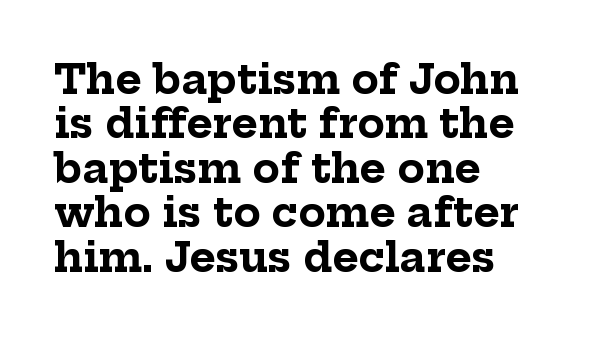
Lines of text with bare space underneath. The space between consecutive lines is stingy. Think of a printed novel: that variable character pitch is what you see here. The lettering stays uniformly vertical, giving the passage a roman look.
